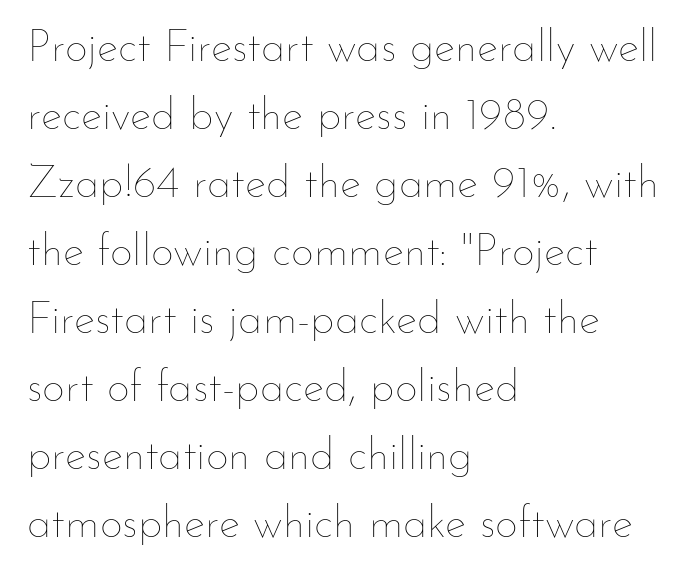
{"italic": "no", "bold": "no", "weight": "thin", "width": "normal", "stroke_contrast": "low", "x_height": "small", "monospaced": "no", "underline": "no", "align": "left", "line_spacing": "normal", "line_spacing_ratio": 1.51, "letter_spacing": "normal", "letter_spacing_em": 0.0, "glyph_px": 45}
